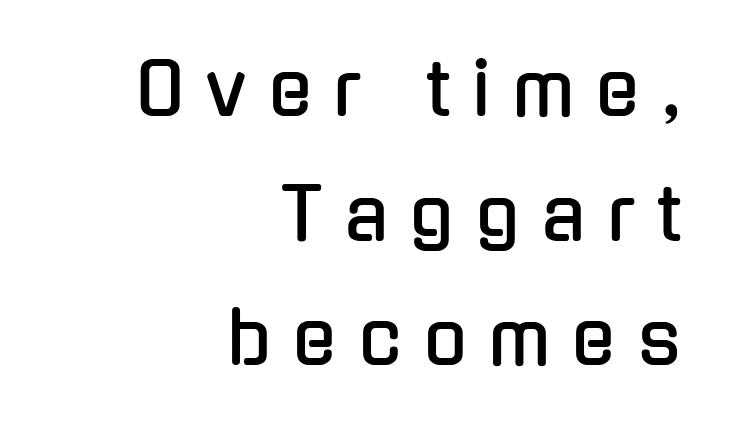
Q: Is the text italic (slanted)? A: No, it is upright.
Q: Is the typeface a serif or a sans-serif typeface? A: Sans-serif.
Q: Is the text underlined? A: No.
Q: How is the paragraph aligned? A: Right-aligned.
Q: Is the spacing between letters normal or unusually wide? A: Unusually wide.
Q: Width (condensed, normal, or wide)? A: Condensed.
Q: Stroke contrast? A: Low.
Q: x-height? A: Medium.
Q: Monospaced? A: No.
